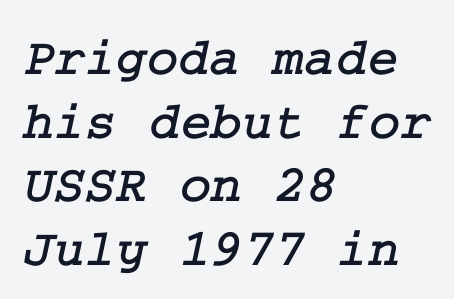
The image shows 53 px serif type; set left-aligned, line spacing 1.2x, normal letter spacing, not underlined; low stroke contrast and a medium x-height.
